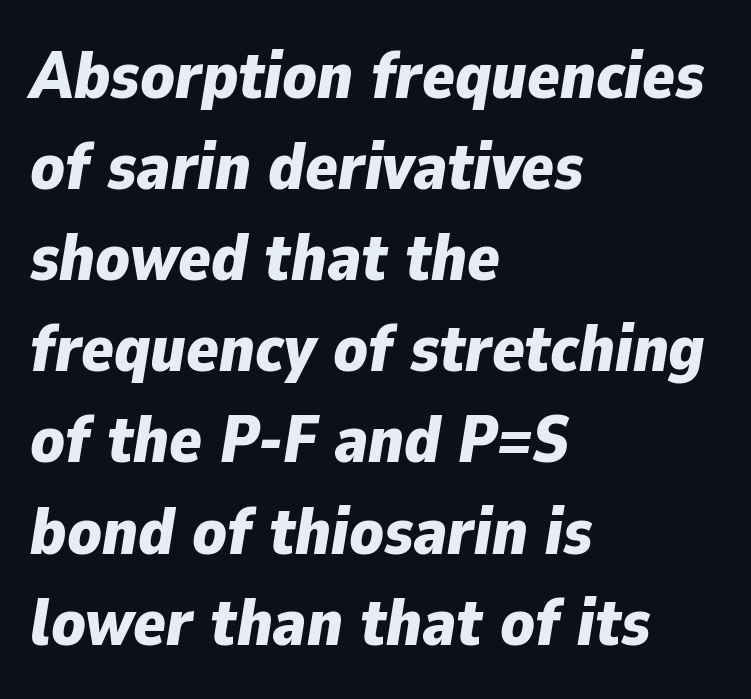
The image shows 67 px bold type, italic (leaning right); set left-aligned, normal line spacing (1.36x), normal letter spacing, not underlined; low stroke contrast and a medium x-height.
